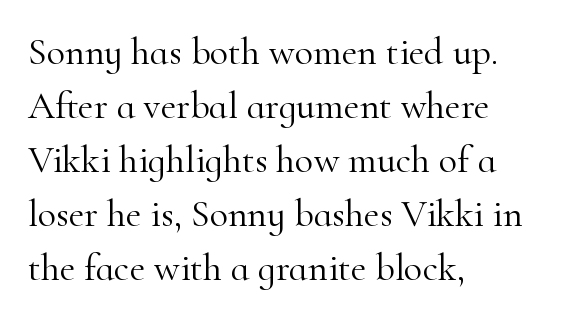
Q: Is the text bold? A: No.
Q: Is the text italic (slanted)? A: No, it is upright.
Q: Is the typeface a serif or a sans-serif typeface? A: Serif.
Q: Is the text underlined? A: No.
Q: How is the paragraph aligned? A: Left-aligned.
Q: Is the spacing between letters normal or unusually wide? A: Normal.
Q: Is the spacing between lines tight, normal or loose? A: Normal.
Q: Width (condensed, normal, or wide)? A: Normal.
Q: Stroke contrast? A: High.
Q: x-height? A: Small.
Q: Monospaced? A: No.
